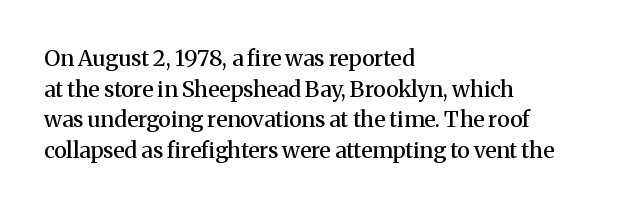
{"italic": "no", "bold": "semi", "underline": "no", "align": "left", "line_spacing": "normal", "line_spacing_ratio": 1.39, "letter_spacing": "normal", "letter_spacing_em": 0.0, "glyph_px": 22}
